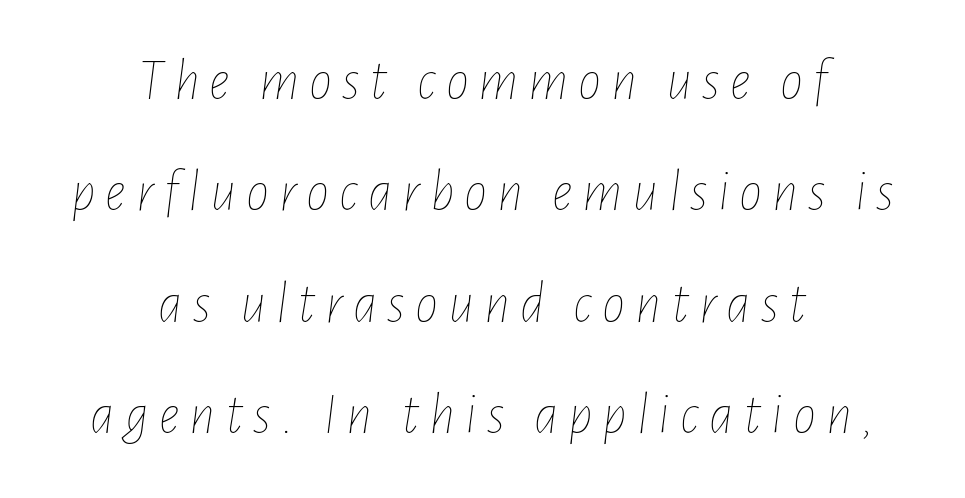
One glance says open: line gaps are wider than usual. Rendered with sloped, italic letterforms. Any mark beneath the type? The region is blank. Is this a fixed-width face? No — the glyphs have proportional, varying widths. The compositor balanced each line on the midline.
